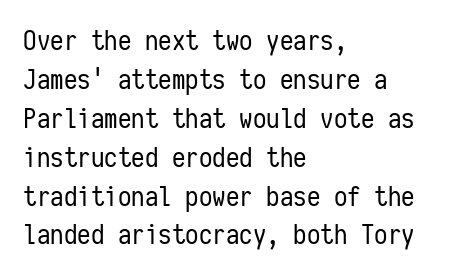
The image shows 27 px text type, upright; set left-aligned, normal line spacing (1.44x), normal letter spacing, not underlined.
